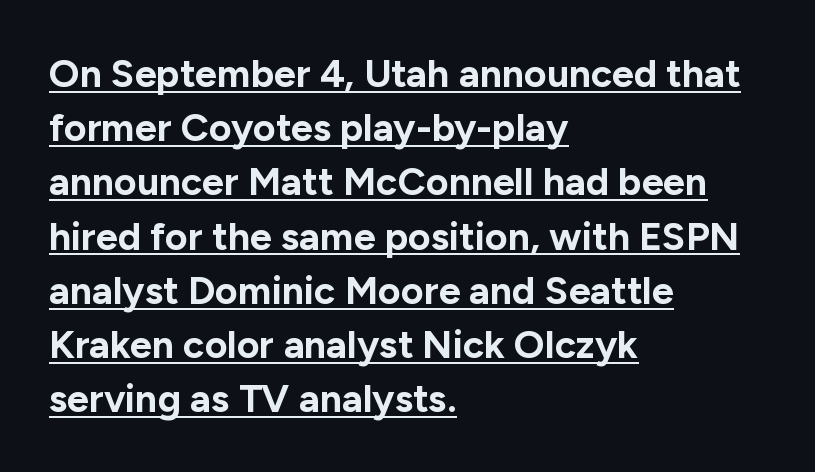
The image shows 39 px bold sans-serif type, upright; set left-aligned, normal line spacing (1.39x), normal letter spacing, underlined; low stroke contrast and a medium x-height.
